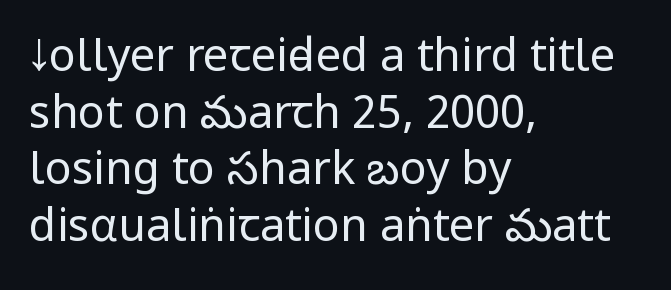
{"serif": "no", "italic": "no", "bold": "no", "weight": "regular", "width": "condensed", "stroke_contrast": "low", "x_height": "large", "monospaced": "no", "underline": "no", "align": "left", "line_spacing": "normal", "line_spacing_ratio": 1.26, "letter_spacing": "normal", "letter_spacing_em": 0.0, "glyph_px": 45}
